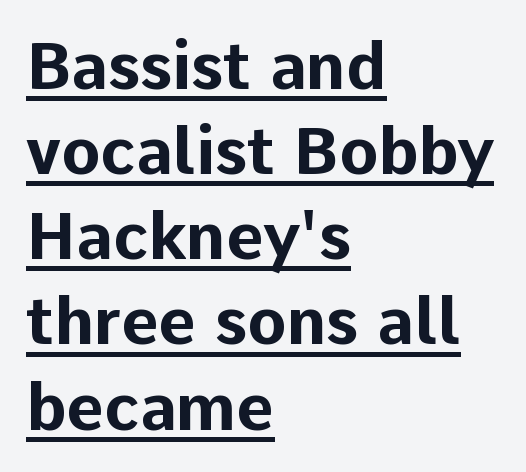
Q: Is the text bold? A: Yes.
Q: Is the text italic (slanted)? A: No, it is upright.
Q: Is the typeface a serif or a sans-serif typeface? A: Sans-serif.
Q: Is the text underlined? A: Yes.
Q: How is the paragraph aligned? A: Left-aligned.
Q: Is the spacing between letters normal or unusually wide? A: Normal.
Q: Is the spacing between lines tight, normal or loose? A: Normal.
Q: Width (condensed, normal, or wide)? A: Normal.
Q: Stroke contrast? A: Low.
Q: x-height? A: Medium.
Q: Monospaced? A: No.
